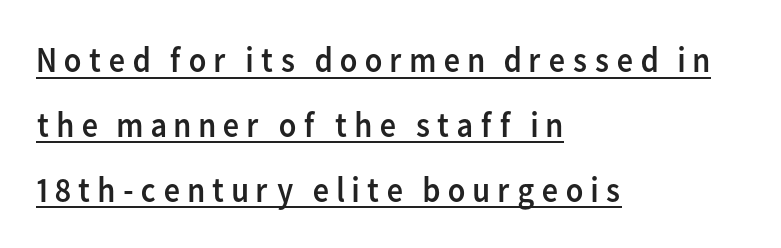
Nope, not italic — everything's standing straight. Does the copy run flush right? No — it runs flush left. Each line of the rendering has a horizontal stroke beneath the glyphs. Do the characters align in a grid? No, the font is proportional.
